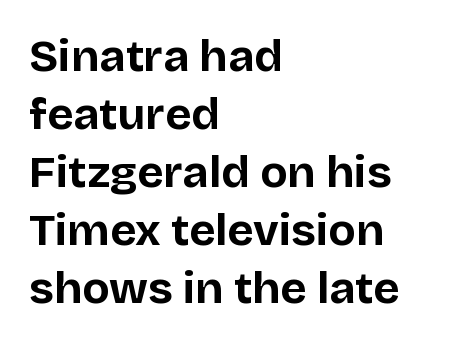
The image shows 45 px bold sans-serif type, upright; set left-aligned, normal line spacing (1.29x), normal letter spacing, not underlined; low stroke contrast and a large x-height.
